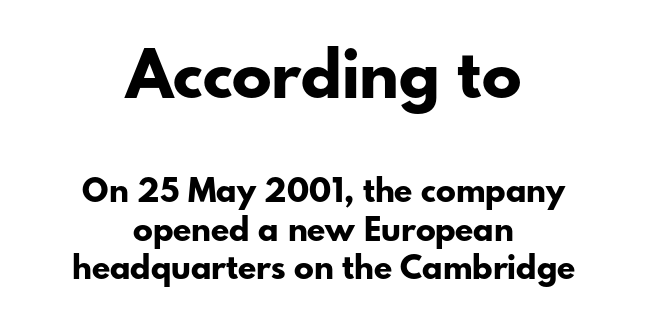
The image shows 66 px bold sans-serif type, upright; set centered, line spacing 1.17x, normal letter spacing, not underlined; the first (top) block is 2.0x larger; low stroke contrast and a small x-height.
